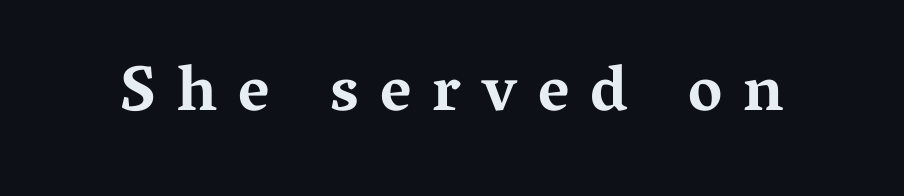
The image shows 64 px bold, wide serif type, upright; set unusually wide letter spacing (+0.33 em), not underlined; medium stroke contrast and a medium x-height.
